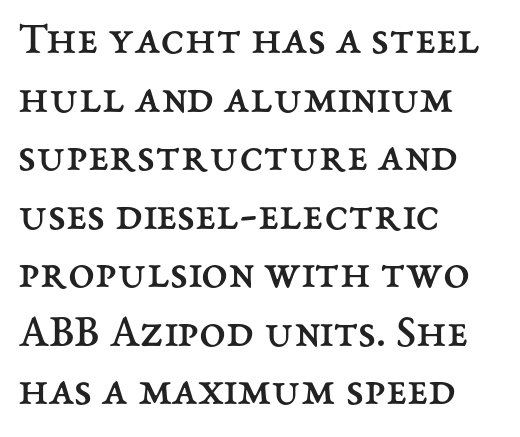
The words here are not underlined. This sample has the flowing, uneven cadence of proportional lettering. Tracking here is standard; glyphs follow each other at the usual distance. Posture: straight, roman, zero tilt. The passage is arranged the way most books set body copy — flush left.
